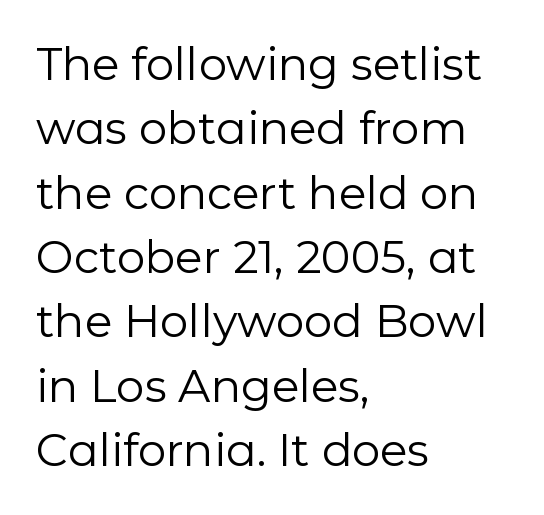
The strip under each line holds only bare page. A typesetter would call this leading conventional body-copy spacing. Reading down the block, your eye returns to a fixed left position each line. The typography opts for an upright posture over an oblique one. The tracking reads as untouched default to a designer's eye.
